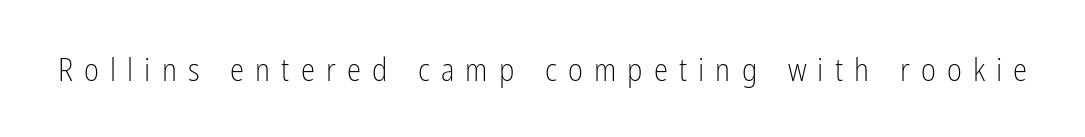
The image shows 32 px light, condensed sans-serif type, upright; set unusually wide letter spacing (+0.35 em), not underlined; low stroke contrast and a medium x-height.
